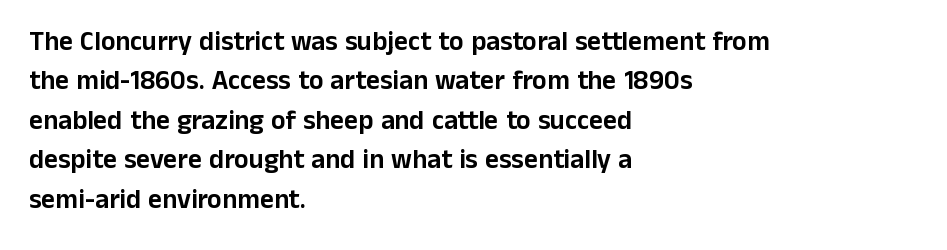
Q: Is the text italic (slanted)? A: No, it is upright.
Q: Is the text underlined? A: No.
Q: How is the paragraph aligned? A: Left-aligned.
Q: Is the spacing between letters normal or unusually wide? A: Normal.
Q: Is the spacing between lines tight, normal or loose? A: Normal.
